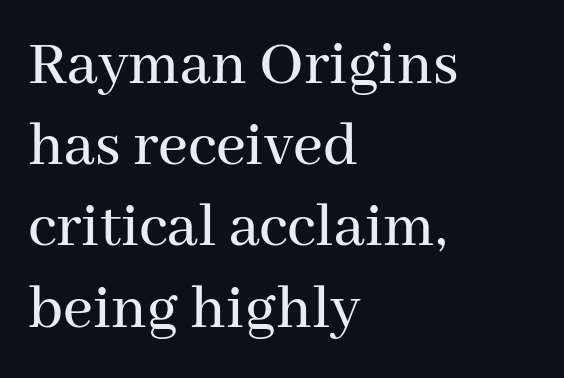
The image shows 65 px serif type, upright; set left-aligned, normal line spacing (1.25x), normal letter spacing, not underlined; medium stroke contrast and a medium x-height.
